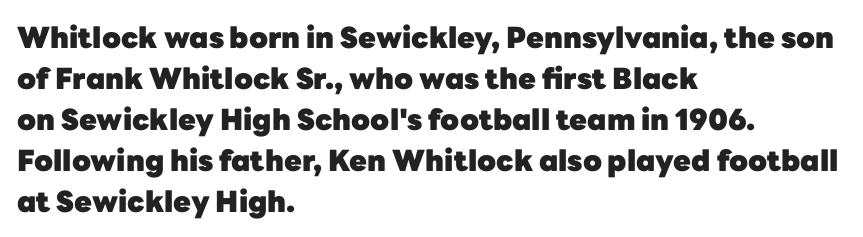
Each letter keeps its own natural width here, so spacing adapts to shape. Bare-footed words on every line. The rendering keeps characters at their native spacing. Is the block centered? No — it sits flush against the left margin.
